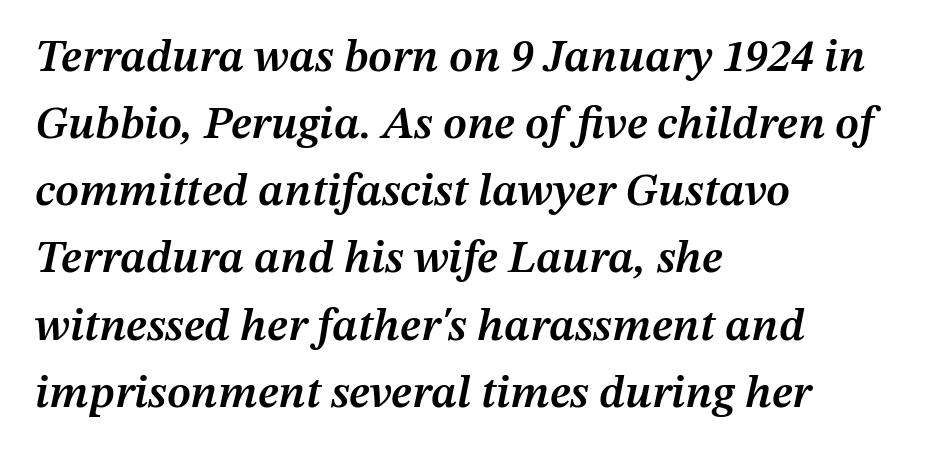
{"italic": "yes", "lean": "right", "slant_degrees": 12, "bold": "semi", "weight": "semibold", "width": "normal", "stroke_contrast": "medium", "x_height": "medium", "monospaced": "no", "underline": "no", "align": "left", "line_spacing": "normal", "line_spacing_ratio": 1.46, "letter_spacing": "normal", "letter_spacing_em": 0.0, "glyph_px": 46}
